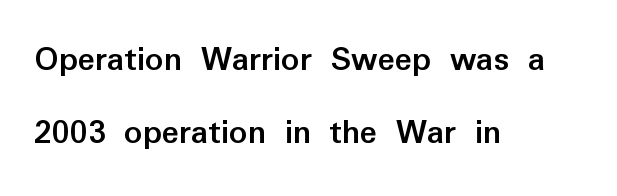
The image shows 36 px semibold sans-serif type, upright; set left-aligned, loose line spacing (2.03x), normal letter spacing, not underlined; low stroke contrast and a medium x-height.
